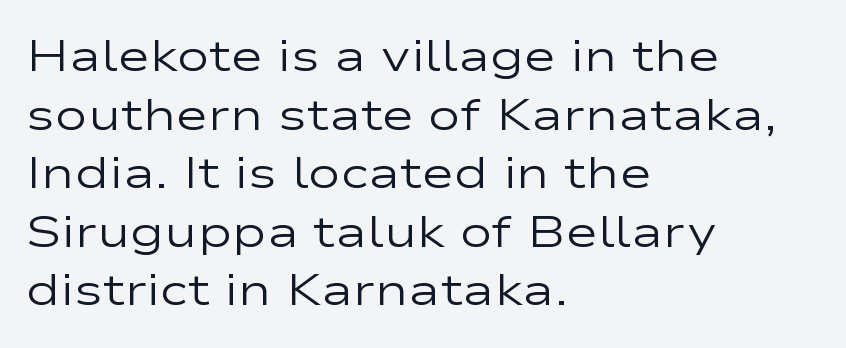
These lines sit exactly where default settings would place them. This sample has the flowing, uneven cadence of proportional lettering. Each line starts at the same left margin while the right side varies. Serif or sans? Sans — the stroke terminals are bare. Each stroke keeps to a modest, everyday thickness or less. Italic? Not at all — the glyphs are vertical.
